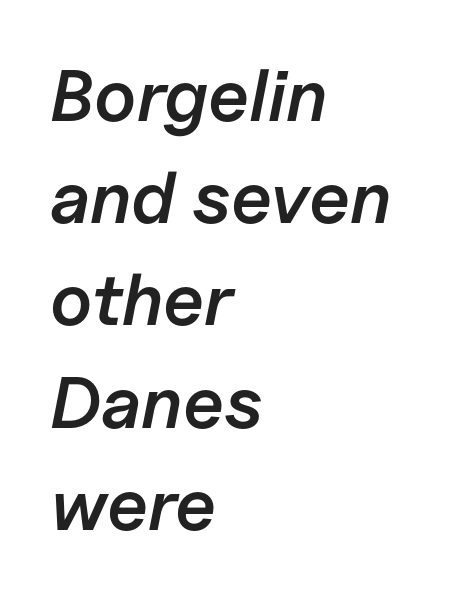
Emphasis-style slanted type is in use. Any mark beneath the type? The region is blank. The letters are semibold — heavier than regular but short of a full bold. Line spacing here is normal.
